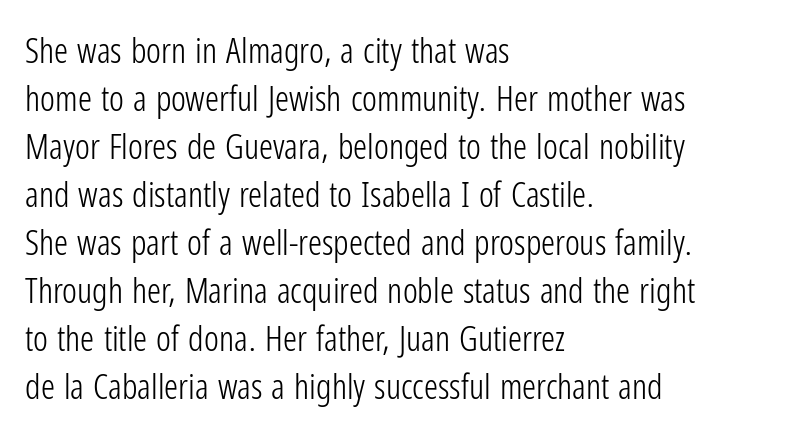
{"serif": "no", "italic": "no", "bold": "no", "weight": "light", "width": "condensed", "stroke_contrast": "low", "x_height": "medium", "monospaced": "no", "underline": "no", "align": "left", "line_spacing": "normal", "line_spacing_ratio": 1.37, "letter_spacing": "normal", "letter_spacing_em": 0.0, "glyph_px": 35}
